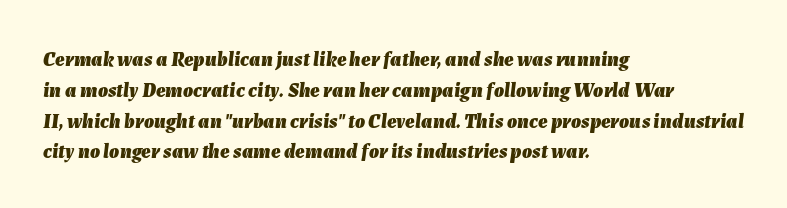
The block of text has a typical density, with ordinary space between rows. The setting favours the left margin, as ordinary paragraphs usually do. Inter-character spacing is left at the font's built-in metrics. These words are printed bold, with thick strokes throughout.
